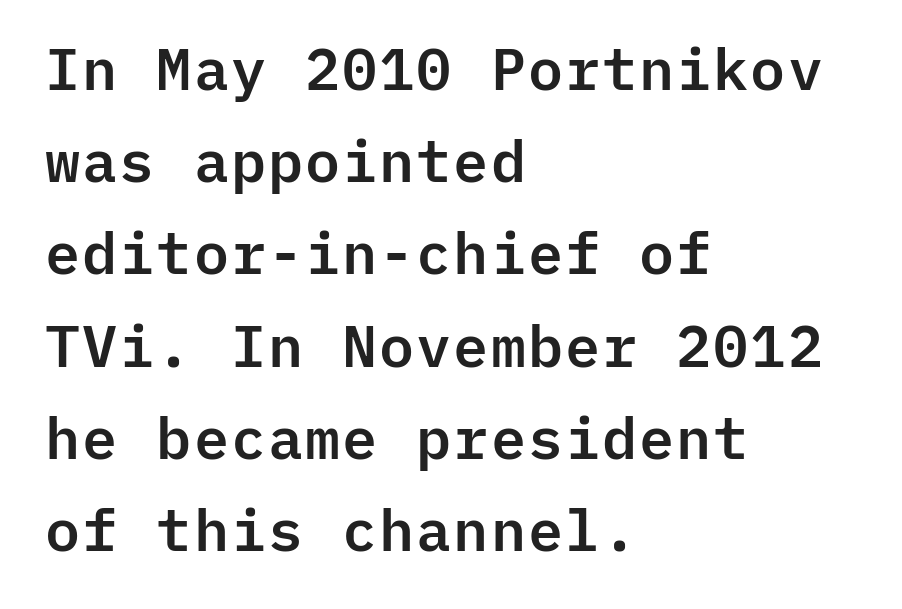
The image shows 58 px sans-serif type, upright, monospaced; set left-aligned, normal line spacing (1.59x), normal letter spacing, not underlined; low stroke contrast and a medium x-height.
